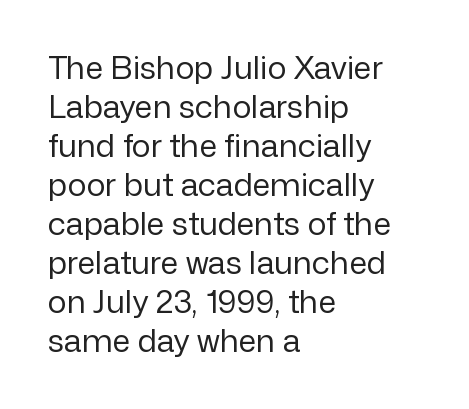
The image shows 32 px regular-weight sans-serif type, upright; set left-aligned, line spacing 1.22x, normal letter spacing, not underlined; low stroke contrast and a medium x-height.
